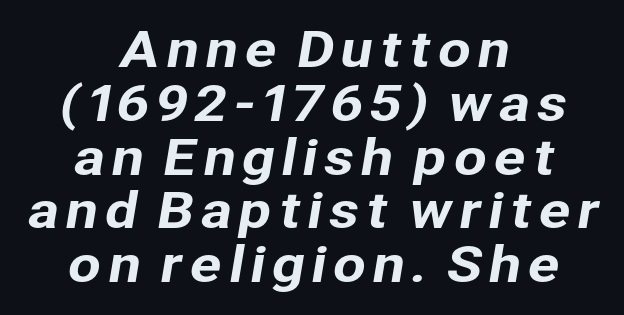
Q: Is the typeface a serif or a sans-serif typeface? A: Sans-serif.
Q: Is the text underlined? A: No.
Q: How is the paragraph aligned? A: Centered.
Q: Is the spacing between lines tight, normal or loose? A: Tight.
Q: Width (condensed, normal, or wide)? A: Normal.
Q: Stroke contrast? A: Low.
Q: x-height? A: Medium.
Q: Monospaced? A: No.
